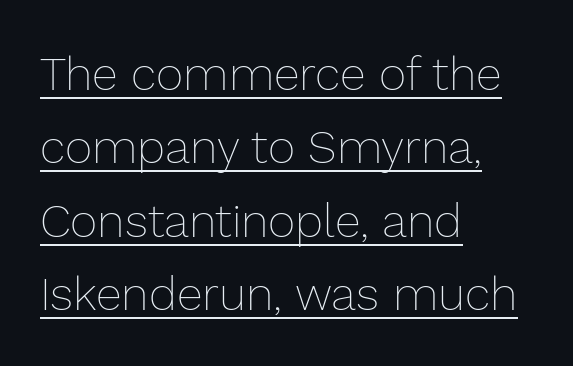
{"italic": "no", "bold": "no", "weight": "thin", "width": "normal", "stroke_contrast": "low", "x_height": "medium", "monospaced": "no", "underline": "yes", "align": "left", "line_spacing": "normal", "line_spacing_ratio": 1.56, "letter_spacing": "normal", "letter_spacing_em": 0.0, "glyph_px": 47}
